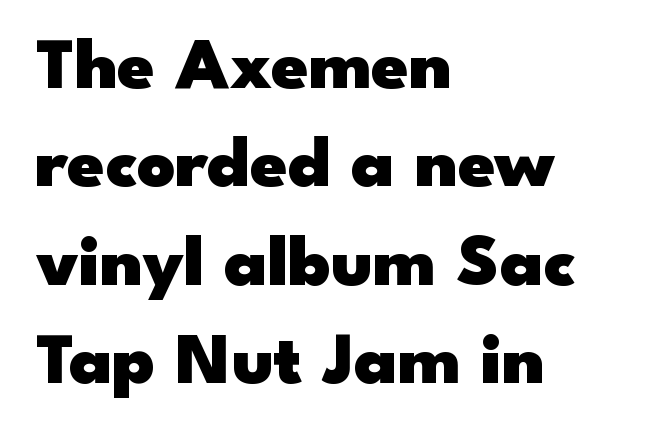
Honestly, there is no underline to notice here at all. The horizontal fit of the characters is conventional and even. Strong, thick strokes mark this as bold type. Nothing sits at the stroke ends, so this counts as sans-serif. Is this a fixed-width face? No — the glyphs have proportional, varying widths.
